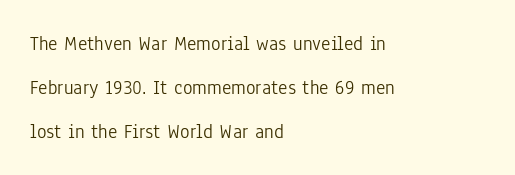
The weight tops out at a normal text grade. Students, observe: this is what heavily led, spacious text looks like. Nobody drew a line under any word here. Every stem runs plumb, perpendicular to the baseline. The rendering keeps characters at their native spacing. Left-aligned paragraph, ragged on the right.
